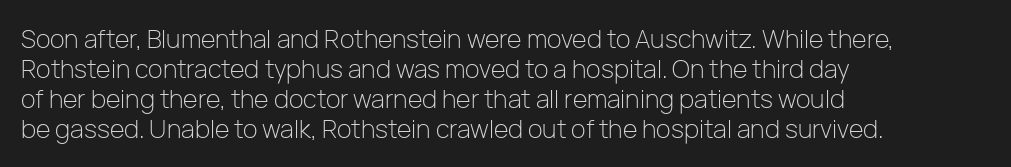
Q: Is the text bold? A: No.
Q: Is the text italic (slanted)? A: No, it is upright.
Q: Is the text underlined? A: No.
Q: How is the paragraph aligned? A: Left-aligned.
Q: Is the spacing between letters normal or unusually wide? A: Normal.
